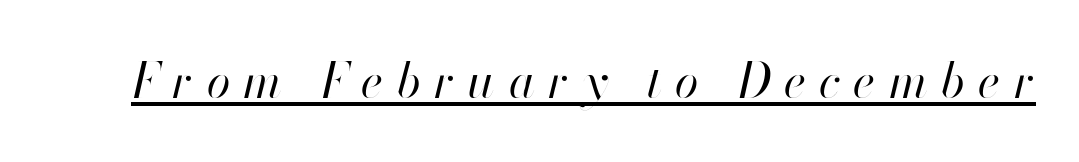
The image shows 48 px regular-weight type, italic (leaning right); set unusually wide letter spacing (+0.28 em), underlined; high stroke contrast and a small x-height.
